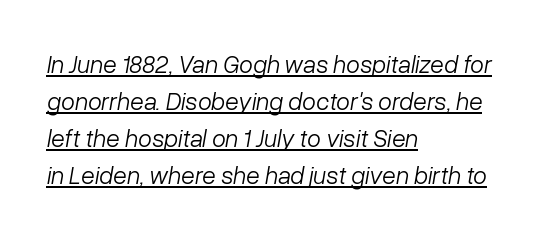
Q: Is the text bold? A: No.
Q: Is the text italic (slanted)? A: Yes, it leans right by about 10 degrees.
Q: Is the text underlined? A: Yes.
Q: How is the paragraph aligned? A: Left-aligned.
Q: Is the spacing between letters normal or unusually wide? A: Normal.
Q: Is the spacing between lines tight, normal or loose? A: Normal.
